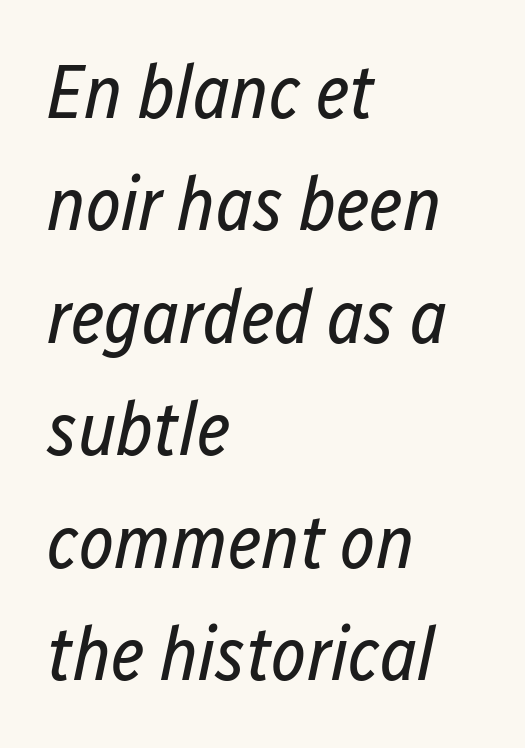
Slanted lettering throughout. The passage shown is not underscored anywhere. Notice how descenders clear the ascenders below comfortably — that's standard leading. Heft: none added — not bold.
